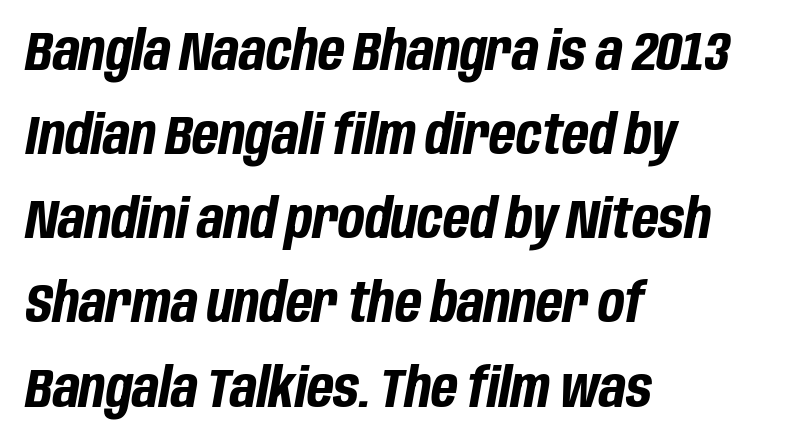
{"italic": "yes", "lean": "right", "slant_degrees": 10, "bold": "yes", "weight": "bold", "width": "condensed", "stroke_contrast": "low", "x_height": "large", "monospaced": "no", "underline": "no", "align": "left", "line_spacing": "normal", "line_spacing_ratio": 1.53, "letter_spacing": "normal", "letter_spacing_em": 0.0, "glyph_px": 55}
